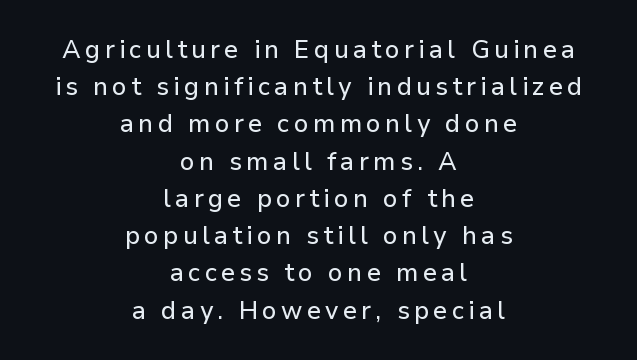
Style check: upright. How would I describe the line gaps? Plain and ordinary. Where is the straight margin? There isn't one; the lines are centered. Beneath every word, the page is bare.
